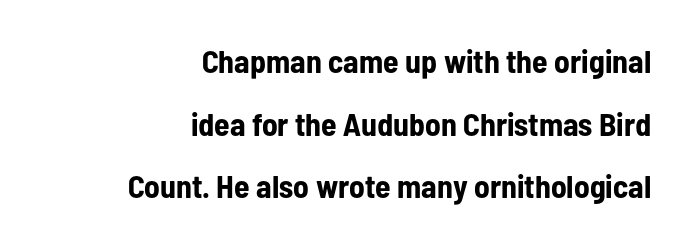
Q: Is the text bold? A: Yes.
Q: Is the text italic (slanted)? A: No, it is upright.
Q: Is the typeface a serif or a sans-serif typeface? A: Sans-serif.
Q: Is the text underlined? A: No.
Q: How is the paragraph aligned? A: Right-aligned.
Q: Is the spacing between letters normal or unusually wide? A: Normal.
Q: Is the spacing between lines tight, normal or loose? A: Loose.
Q: Width (condensed, normal, or wide)? A: Condensed.
Q: Stroke contrast? A: Low.
Q: x-height? A: Medium.
Q: Monospaced? A: No.
